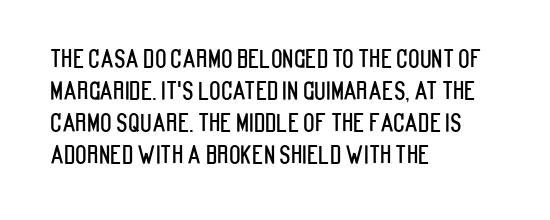
Q: Is the text italic (slanted)? A: No, it is upright.
Q: Is the text underlined? A: No.
Q: How is the paragraph aligned? A: Left-aligned.
Q: Is the spacing between letters normal or unusually wide? A: Normal.
Q: Is the spacing between lines tight, normal or loose? A: Normal.
